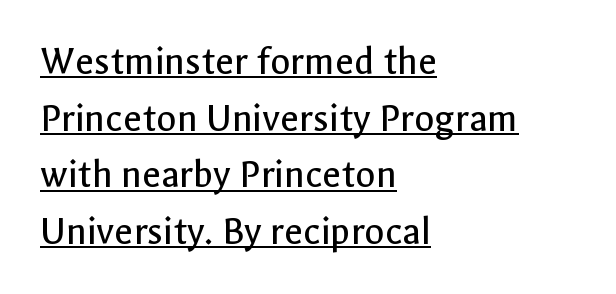
{"serif": "no", "italic": "no", "bold": "no", "weight": "regular", "width": "normal", "x_height": "medium", "monospaced": "no", "underline": "yes", "align": "left", "line_spacing": "normal", "line_spacing_ratio": 1.38, "letter_spacing": "normal", "letter_spacing_em": 0.0, "glyph_px": 41}
